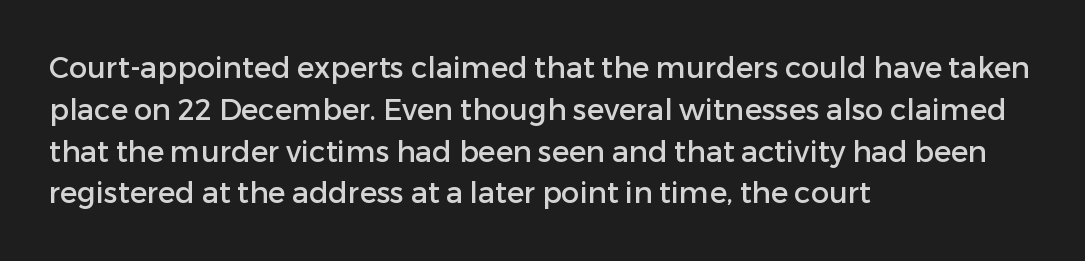
Bare-footed words on every line. You can tell from the bare stems that sans-serif type was used. The type sits square on the baseline with zero lean. You could not count columns in this text — the font is proportionally spaced.
